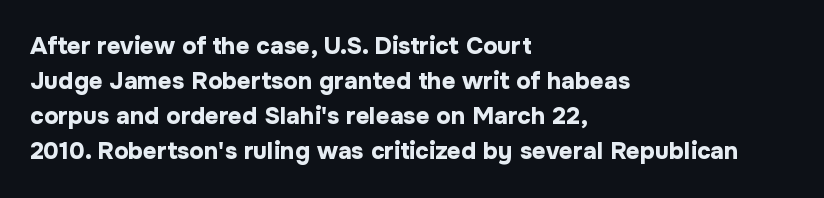
The image shows 24 px bold type, upright; set left-aligned, normal line spacing (1.46x), normal letter spacing, not underlined.
